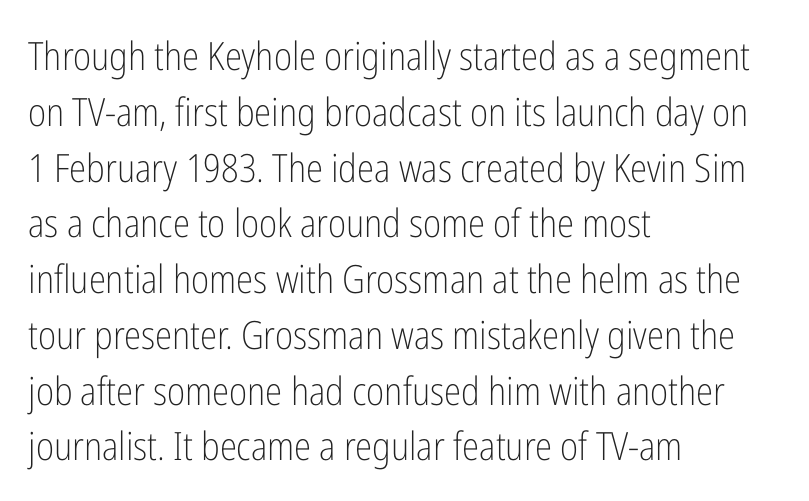
The image shows 39 px light, condensed sans-serif type, upright; set left-aligned, normal line spacing (1.43x), normal letter spacing, not underlined; low stroke contrast and a medium x-height.
